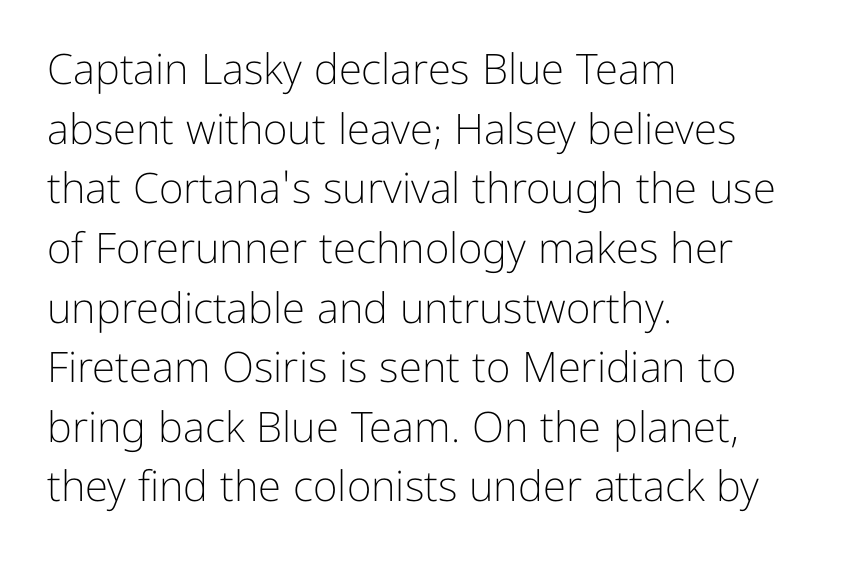
The image shows 42 px light sans-serif type, upright; set left-aligned, normal line spacing (1.42x), normal letter spacing, not underlined; low stroke contrast and a medium x-height.
